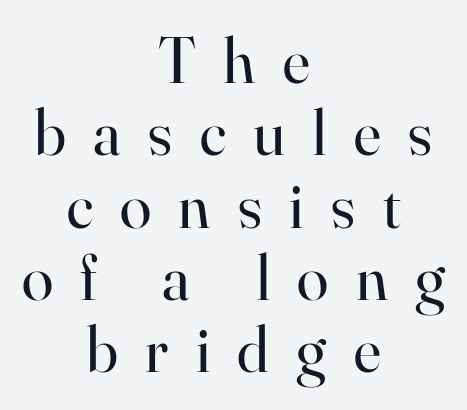
The baseline area is clear. The rag falls on both sides of this text block equally. A typesetter would mark this as roman, not italic. Varying glyph widths throughout — classic text-font behaviour.
